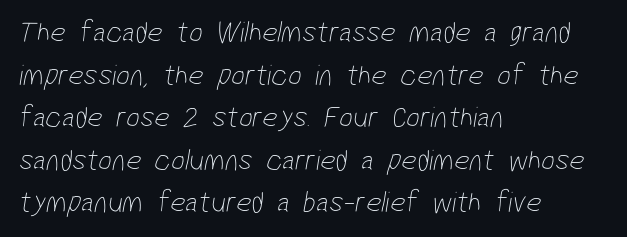
{"serif": "no", "bold": "no", "weight": "thin", "width": "condensed", "stroke_contrast": "low", "x_height": "medium", "monospaced": "no", "underline": "no", "align": "left", "line_spacing": "normal", "line_spacing_ratio": 1.42, "letter_spacing": "normal", "letter_spacing_em": 0.0, "glyph_px": 30}
